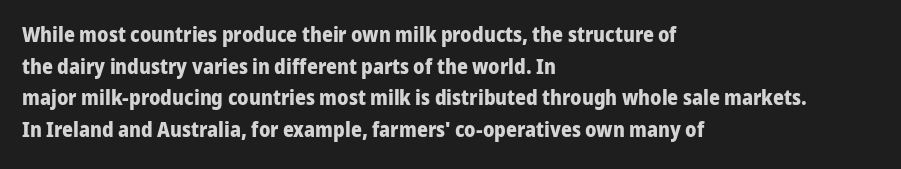
{"italic": "no", "bold": "yes", "underline": "no", "align": "left", "line_spacing": "normal", "line_spacing_ratio": 1.51, "letter_spacing": "normal", "letter_spacing_em": 0.0, "glyph_px": 21}
